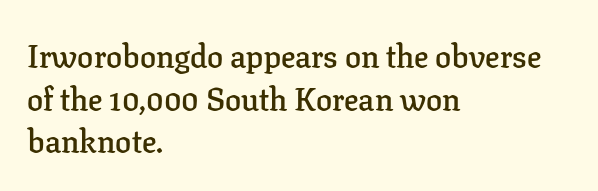
The image shows 32 px semibold serif type, upright; set left-aligned, normal line spacing (1.33x), normal letter spacing, not underlined; low stroke contrast and a medium x-height.
